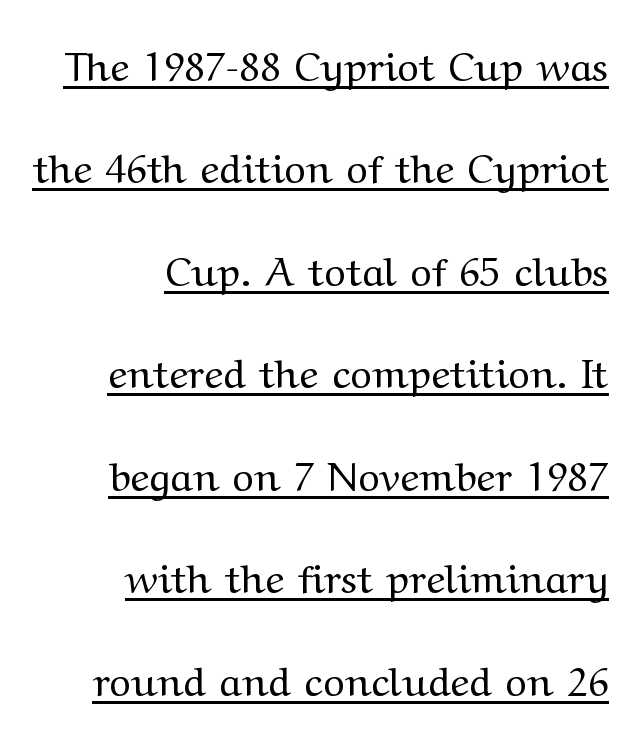
{"serif": "yes", "italic": "no", "bold": "no", "weight": "regular", "width": "wide", "stroke_contrast": "medium", "x_height": "medium", "monospaced": "no", "underline": "yes", "align": "right", "line_spacing": "loose", "line_spacing_ratio": 2.5, "letter_spacing": "normal", "letter_spacing_em": 0.0, "glyph_px": 41}
